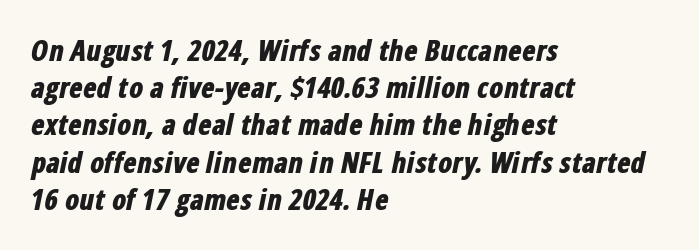
You could call the tracking neutral — neither tight nor loose. Students, this is bold: see how much ink each stroke carries. A typesetter would call this proportional, since set widths differ per character. The words here are not underlined. The block of text has a typical density, with ordinary space between rows.
